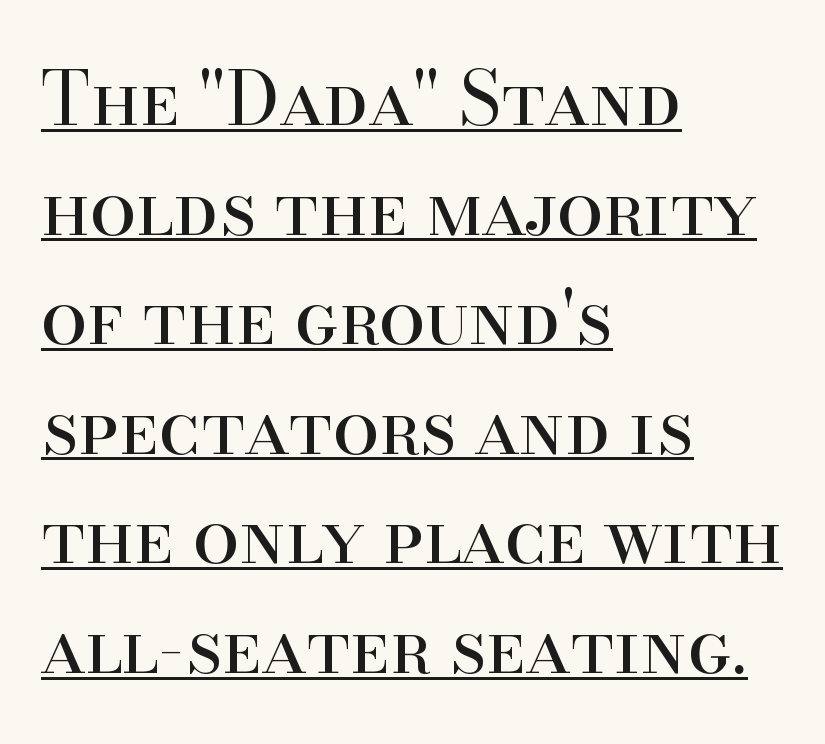
Q: Is the text bold? A: No.
Q: Is the text italic (slanted)? A: No, it is upright.
Q: Is the typeface a serif or a sans-serif typeface? A: Serif.
Q: Is the text underlined? A: Yes.
Q: How is the paragraph aligned? A: Left-aligned.
Q: Is the spacing between letters normal or unusually wide? A: Normal.
Q: Is the spacing between lines tight, normal or loose? A: Normal.
Q: Width (condensed, normal, or wide)? A: Normal.
Q: Stroke contrast? A: High.
Q: x-height? A: Small.
Q: Monospaced? A: No.
